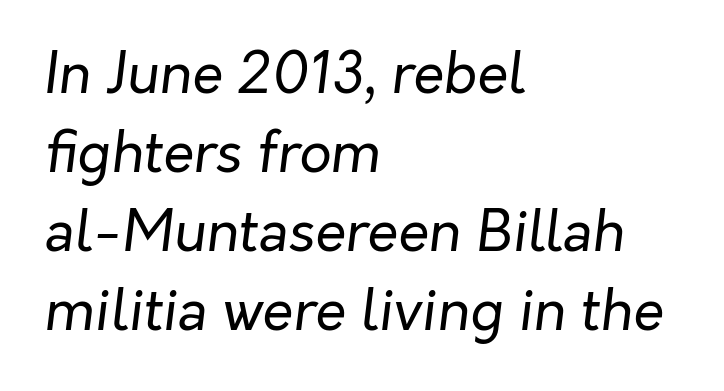
A normal amount of white space separates one row of letters from the next. This sample uses an oblique cut, with every glyph tilted off the vertical. These lines keep a tight, regular rhythm from letter to letter. Reading down the block, your eye returns to a fixed left position each line. Heft: none added — not bold.
